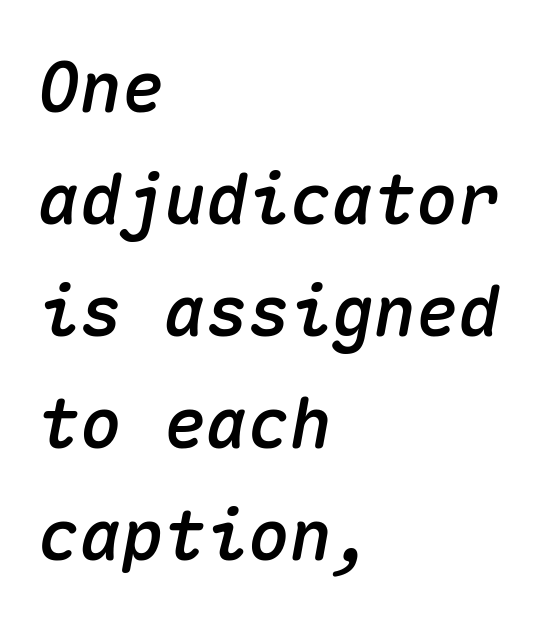
Q: Is the text italic (slanted)? A: Yes, it leans right by about 10 degrees.
Q: Is the text underlined? A: No.
Q: How is the paragraph aligned? A: Left-aligned.
Q: Is the spacing between letters normal or unusually wide? A: Normal.
Q: Is the spacing between lines tight, normal or loose? A: Normal.
Q: Width (condensed, normal, or wide)? A: Normal.
Q: Stroke contrast? A: Medium.
Q: x-height? A: Medium.
Q: Monospaced? A: Yes.
